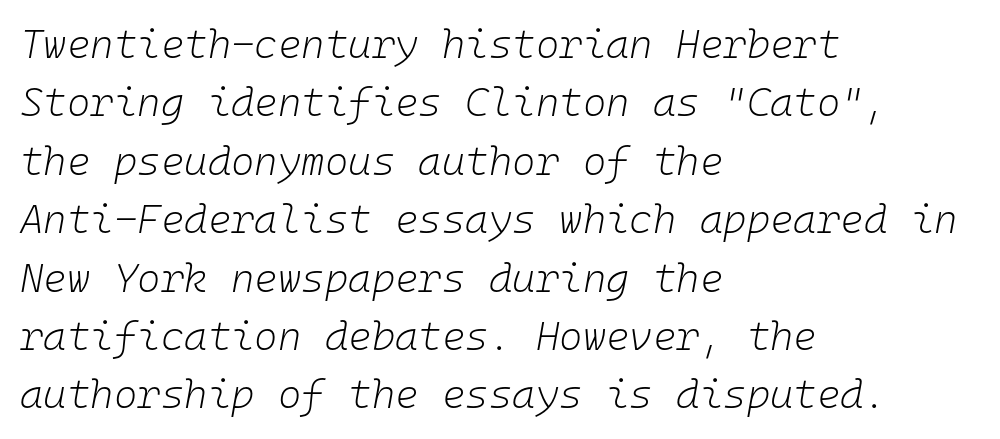
{"italic": "yes", "lean": "right", "slant_degrees": 10, "bold": "no", "weight": "light", "width": "normal", "stroke_contrast": "low", "x_height": "medium", "monospaced": "yes", "underline": "no", "align": "left", "line_spacing": "normal", "line_spacing_ratio": 1.46, "letter_spacing": "normal", "letter_spacing_em": 0.0, "glyph_px": 40}
